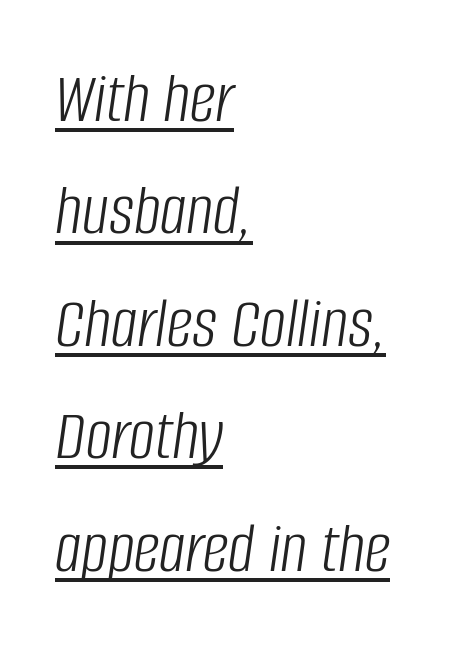
Think of a printed novel: that variable character pitch is what you see here. Stem width sits at or under what a default text font uses. Is the letter spacing exaggerated? No — it looks like the ordinary default. Decoration check: the copy is underlined. Looking at the ascenders, they clearly lean. Horizontal alignment here is leftward, the default for most running prose.
